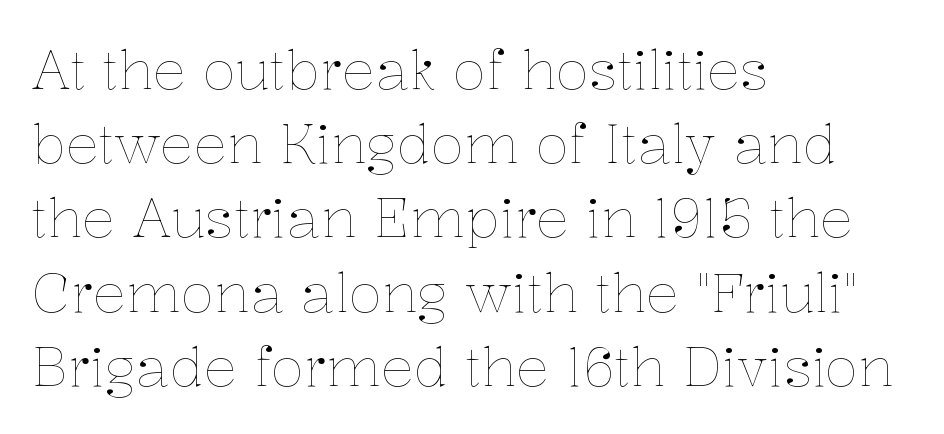
{"italic": "no", "bold": "no", "weight": "thin", "width": "normal", "stroke_contrast": "low", "x_height": "medium", "monospaced": "no", "underline": "no", "align": "left", "line_spacing": "normal", "line_spacing_ratio": 1.35, "letter_spacing": "normal", "letter_spacing_em": 0.0, "glyph_px": 55}
